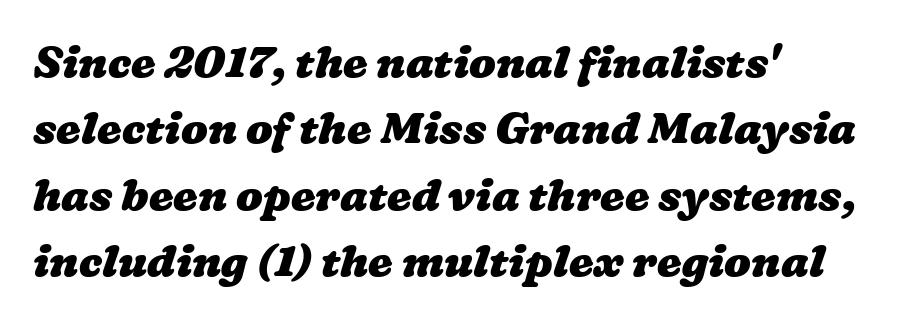
The image shows 44 px heavy, wide type; set left-aligned, normal line spacing (1.51x), normal letter spacing, not underlined; low stroke contrast and a medium x-height.
